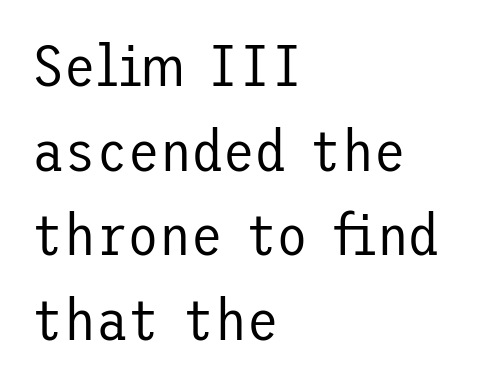
Underlining? Definitely not there. Each new line begins a customary step beneath the previous one. Tracking value appears to be zero — textbook default spacing. Posture: upright roman. Every row of glyphs begins at an identical x-position on the left.
